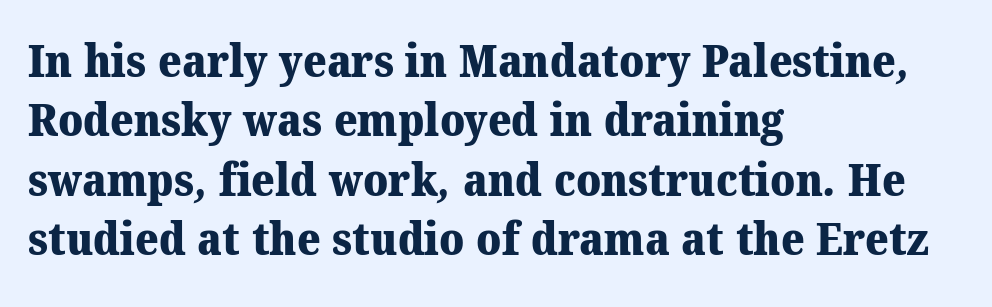
Q: Is the text bold? A: Yes.
Q: Is the typeface a serif or a sans-serif typeface? A: Serif.
Q: Is the text underlined? A: No.
Q: How is the paragraph aligned? A: Left-aligned.
Q: Is the spacing between letters normal or unusually wide? A: Normal.
Q: Is the spacing between lines tight, normal or loose? A: Normal.
Q: Width (condensed, normal, or wide)? A: Normal.
Q: Stroke contrast? A: Medium.
Q: x-height? A: Medium.
Q: Monospaced? A: No.
